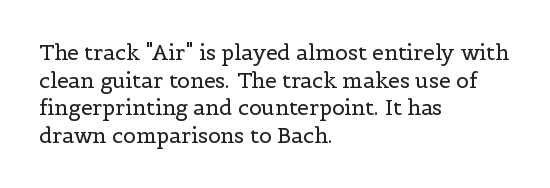
{"italic": "no", "bold": "no", "underline": "no", "align": "left", "line_spacing": "normal", "line_spacing_ratio": 1.31, "letter_spacing": "normal", "letter_spacing_em": 0.0, "glyph_px": 21}
